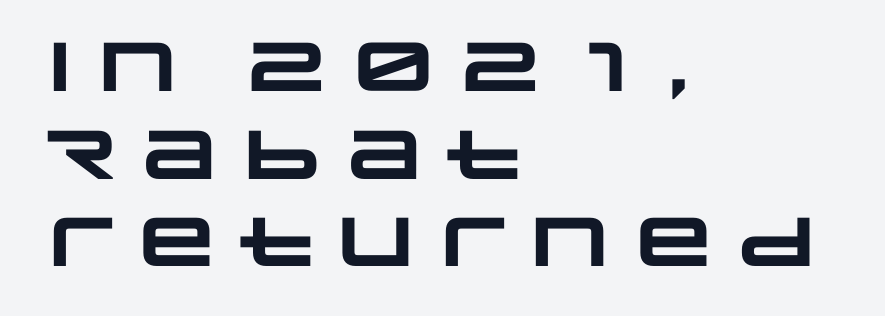
The image shows 69 px heavy, wide sans-serif type; set left-aligned, normal line spacing (1.27x), normal letter spacing, not underlined; low stroke contrast and a large x-height.
